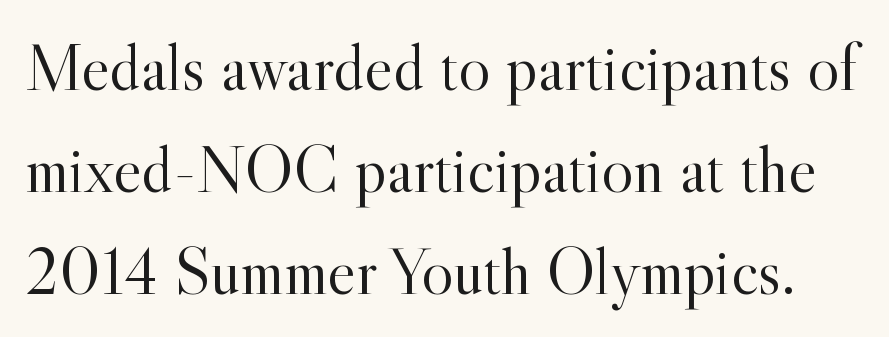
Q: Is the text bold? A: No.
Q: Is the text italic (slanted)? A: No, it is upright.
Q: Is the typeface a serif or a sans-serif typeface? A: Serif.
Q: Is the text underlined? A: No.
Q: Is the spacing between letters normal or unusually wide? A: Normal.
Q: Is the spacing between lines tight, normal or loose? A: Normal.
Q: Width (condensed, normal, or wide)? A: Normal.
Q: x-height? A: Small.
Q: Monospaced? A: No.
